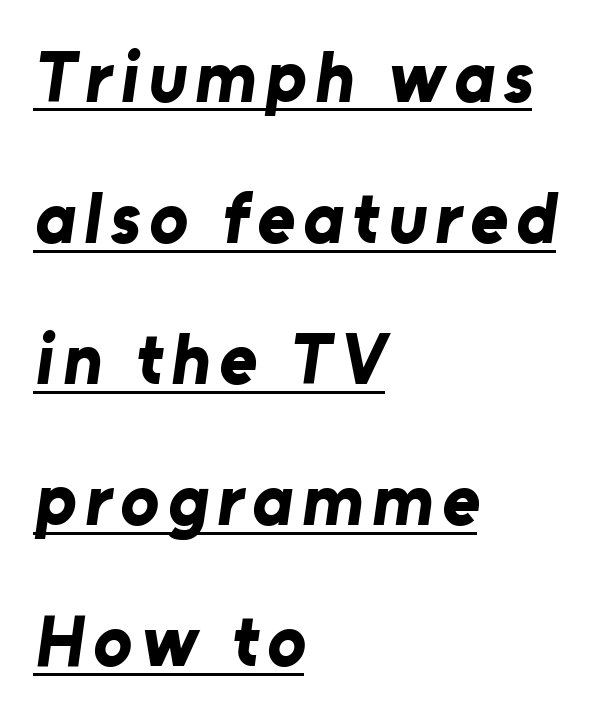
The block of text is sparse from top to bottom, with ample space between rows. The face used here is proportionally spaced, like ordinary book or web type. These characters rest on top of a visible drawn line. Students, this is bold: see how much ink each stroke carries.
